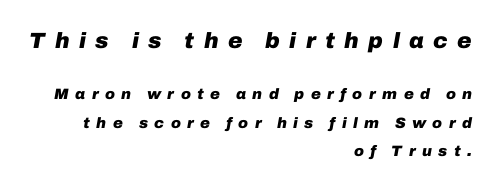
{"italic": "yes", "lean": "right", "slant_degrees": 10, "bold": "yes", "underline": "no", "align": "right", "line_spacing": "loose", "line_spacing_ratio": 1.9, "letter_spacing": "wide", "letter_spacing_em": 0.43, "larger_block": "first", "size_ratio": 1.47, "glyph_px": 22}
